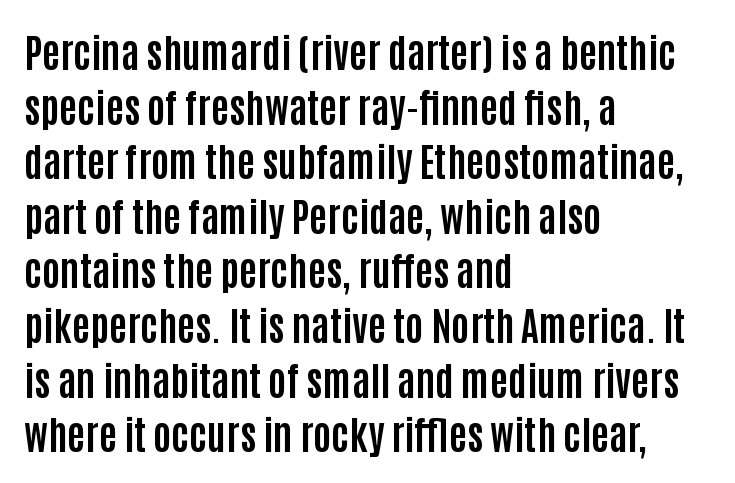
{"serif": "no", "italic": "no", "bold": "yes", "weight": "bold", "width": "condensed", "stroke_contrast": "low", "x_height": "large", "monospaced": "no", "underline": "no", "align": "left", "line_spacing": "normal", "line_spacing_ratio": 1.4, "letter_spacing": "normal", "letter_spacing_em": 0.0, "glyph_px": 39}
